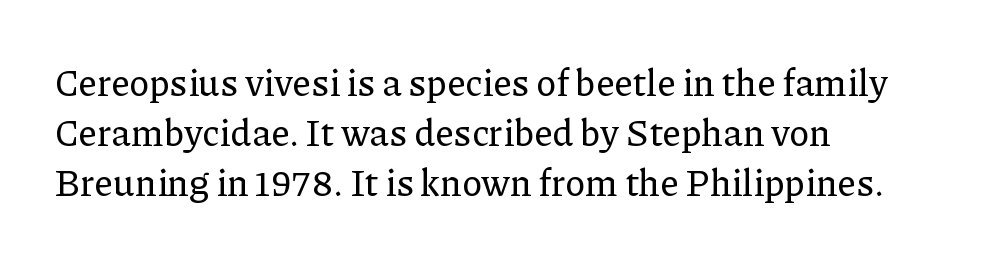
{"serif": "yes", "italic": "no", "width": "normal", "stroke_contrast": "low", "x_height": "medium", "monospaced": "no", "underline": "no", "align": "left", "line_spacing": "normal", "line_spacing_ratio": 1.35, "letter_spacing": "normal", "letter_spacing_em": 0.0, "glyph_px": 37}
